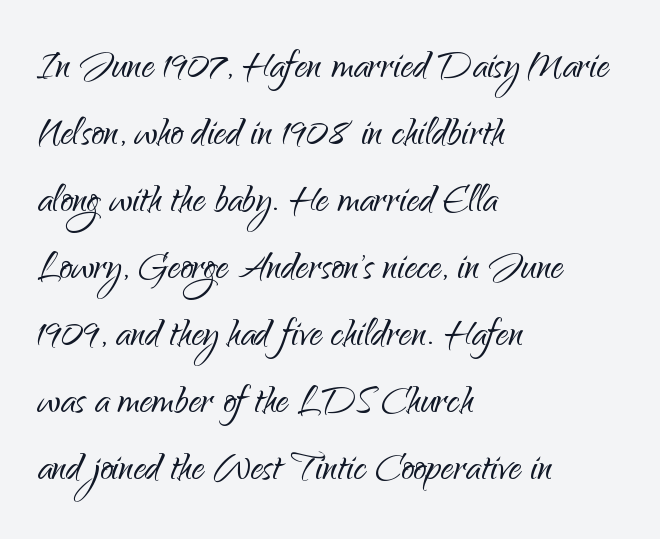
The image shows 50 px light sans-serif type; set left-aligned, normal line spacing (1.34x), normal letter spacing, not underlined; low stroke contrast and a small x-height.
